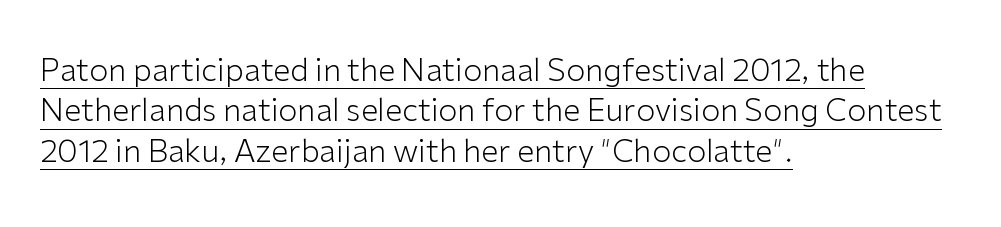
Q: Is the text bold? A: No.
Q: Is the text italic (slanted)? A: No, it is upright.
Q: Is the typeface a serif or a sans-serif typeface? A: Sans-serif.
Q: Is the text underlined? A: Yes.
Q: How is the paragraph aligned? A: Left-aligned.
Q: Is the spacing between letters normal or unusually wide? A: Normal.
Q: Is the spacing between lines tight, normal or loose? A: Normal.
Q: Width (condensed, normal, or wide)? A: Normal.
Q: Stroke contrast? A: Low.
Q: x-height? A: Medium.
Q: Monospaced? A: No.
